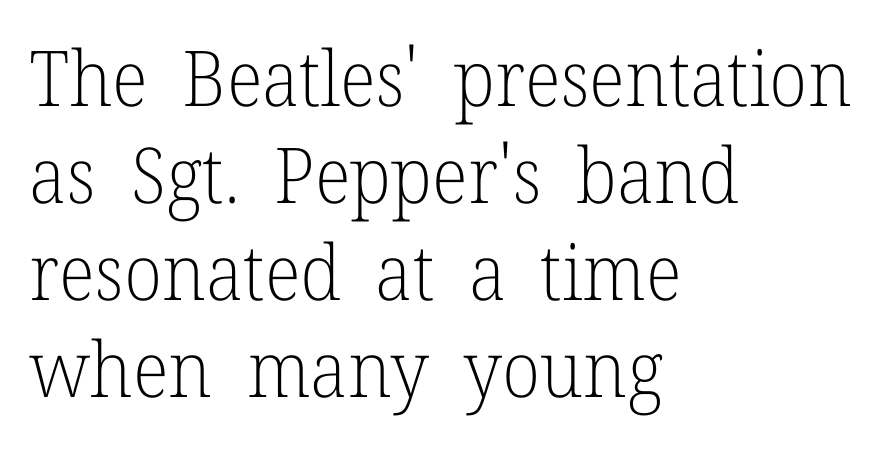
Vertically, the passage feels balanced, rows spaced as you'd expect. The text block is weighted toward the left margin, trailing off unevenly rightward. The gap between lines stays unmarked. The axis of the letterforms is exactly vertical. Weight: regular or lighter. The face used here is proportionally spaced, like ordinary book or web type.
